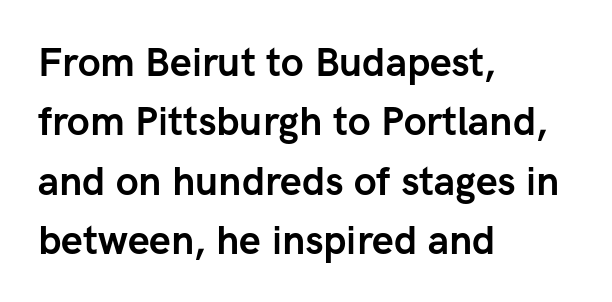
{"serif": "no", "italic": "no", "bold": "yes", "weight": "semibold", "width": "normal", "stroke_contrast": "low", "x_height": "medium", "monospaced": "no", "underline": "no", "align": "left", "line_spacing": "normal", "line_spacing_ratio": 1.52, "letter_spacing": "normal", "letter_spacing_em": 0.0, "glyph_px": 39}
